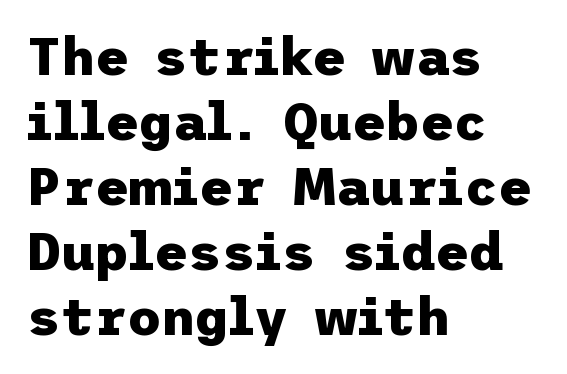
{"serif": "no", "italic": "no", "bold": "yes", "weight": "heavy", "width": "normal", "stroke_contrast": "low", "x_height": "medium", "underline": "no", "align": "left", "line_spacing": "normal", "line_spacing_ratio": 1.25, "letter_spacing": "normal", "letter_spacing_em": 0.0, "glyph_px": 52}
